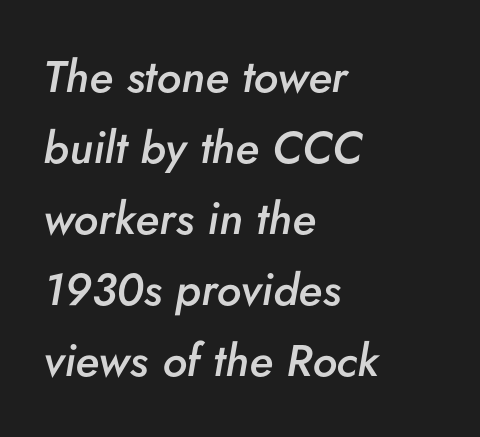
Q: Is the text bold? A: Semi-bold.
Q: Is the text italic (slanted)? A: Yes, it leans right by about 5 degrees.
Q: Is the text underlined? A: No.
Q: How is the paragraph aligned? A: Left-aligned.
Q: Is the spacing between letters normal or unusually wide? A: Normal.
Q: Is the spacing between lines tight, normal or loose? A: Normal.
Q: Width (condensed, normal, or wide)? A: Normal.
Q: Stroke contrast? A: Low.
Q: x-height? A: Small.
Q: Monospaced? A: No.
